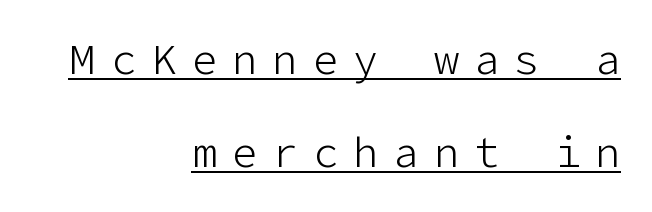
Does a line run under the words? Yes, clearly. Letter spacing: wide. Each stroke keeps to a modest, everyday thickness or less. Honestly, the rows look like they've been pulled way apart. Line ends are locked; line starts wander. When letters stand straight like this, we call the style roman or upright.
